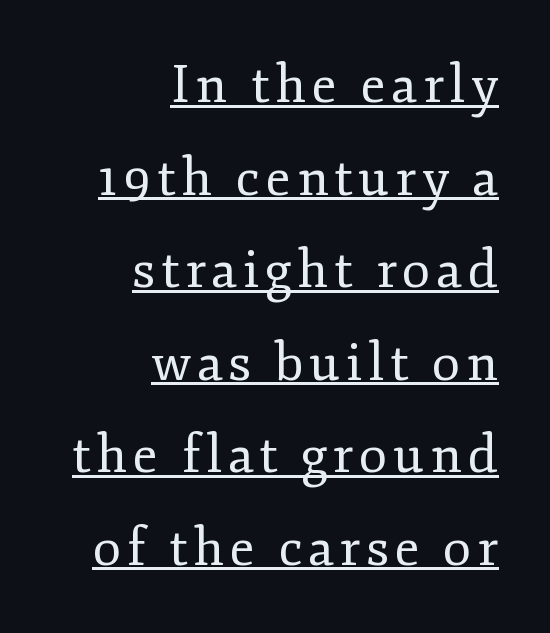
Designer's note — italics off, roman on. The face looks like a standard text weight, possibly lighter. Think of a printed novel: that variable character pitch is what you see here. The sample's only ornament is a line tracing under the words. The letters carry serifs — small finishing strokes at the ends of their stems. The ragged edge is on the left, which tells us the setting is flush right.
